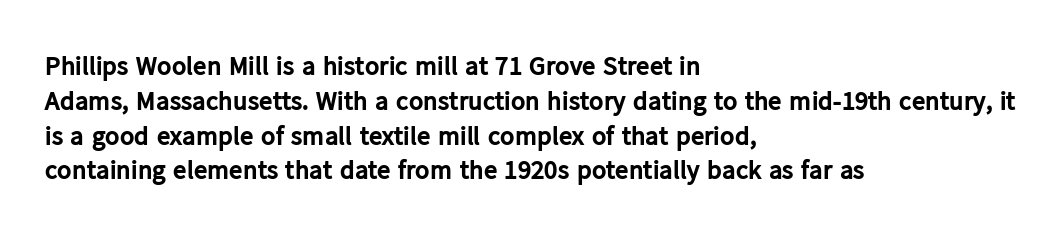
Q: Is the text bold? A: Yes.
Q: Is the text italic (slanted)? A: No, it is upright.
Q: Is the text underlined? A: No.
Q: How is the paragraph aligned? A: Left-aligned.
Q: Is the spacing between letters normal or unusually wide? A: Normal.
Q: Is the spacing between lines tight, normal or loose? A: Normal.
